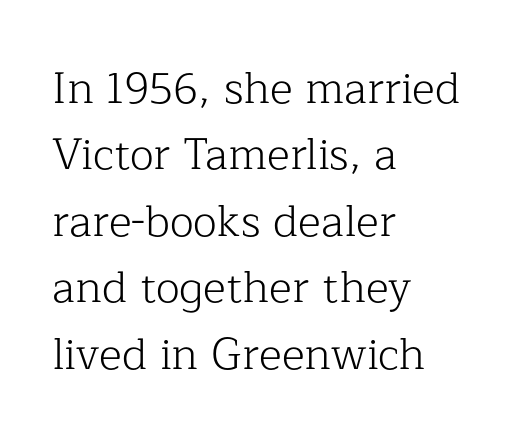
Q: Is the text bold? A: No.
Q: Is the text italic (slanted)? A: No, it is upright.
Q: Is the typeface a serif or a sans-serif typeface? A: Serif.
Q: Is the text underlined? A: No.
Q: How is the paragraph aligned? A: Left-aligned.
Q: Is the spacing between letters normal or unusually wide? A: Normal.
Q: Is the spacing between lines tight, normal or loose? A: Normal.
Q: Width (condensed, normal, or wide)? A: Normal.
Q: Stroke contrast? A: Low.
Q: x-height? A: Medium.
Q: Monospaced? A: No.
